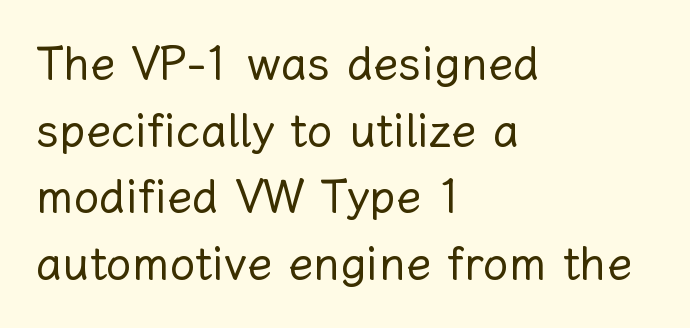
The image shows 46 px regular-weight type, upright; set left-aligned, normal line spacing (1.45x), normal letter spacing, not underlined; low stroke contrast and a medium x-height.
